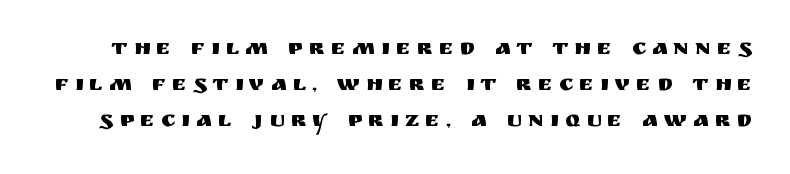
Q: Is the text italic (slanted)? A: No, it is upright.
Q: Is the text underlined? A: No.
Q: Is the spacing between letters normal or unusually wide? A: Unusually wide.
Q: Is the spacing between lines tight, normal or loose? A: Normal.
